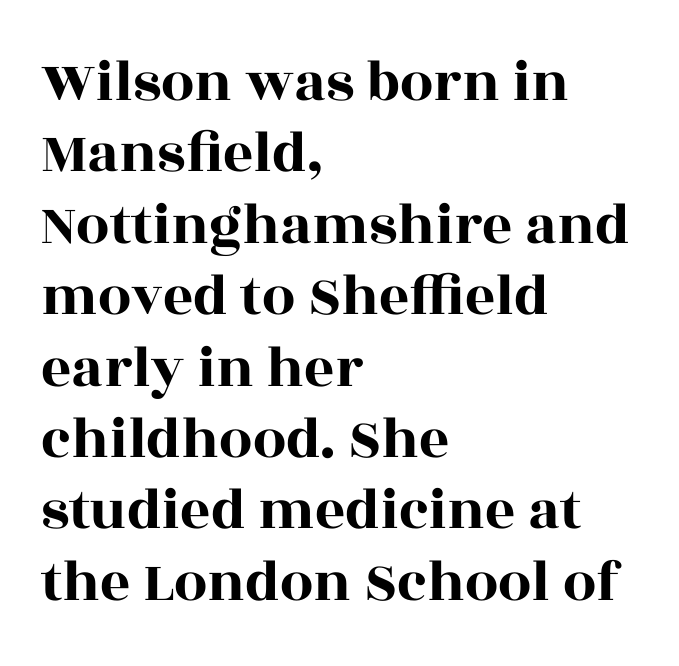
Q: Is the text italic (slanted)? A: No, it is upright.
Q: Is the typeface a serif or a sans-serif typeface? A: Serif.
Q: Is the text underlined? A: No.
Q: How is the paragraph aligned? A: Left-aligned.
Q: Is the spacing between letters normal or unusually wide? A: Normal.
Q: Width (condensed, normal, or wide)? A: Wide.
Q: x-height? A: Large.
Q: Monospaced? A: No.
